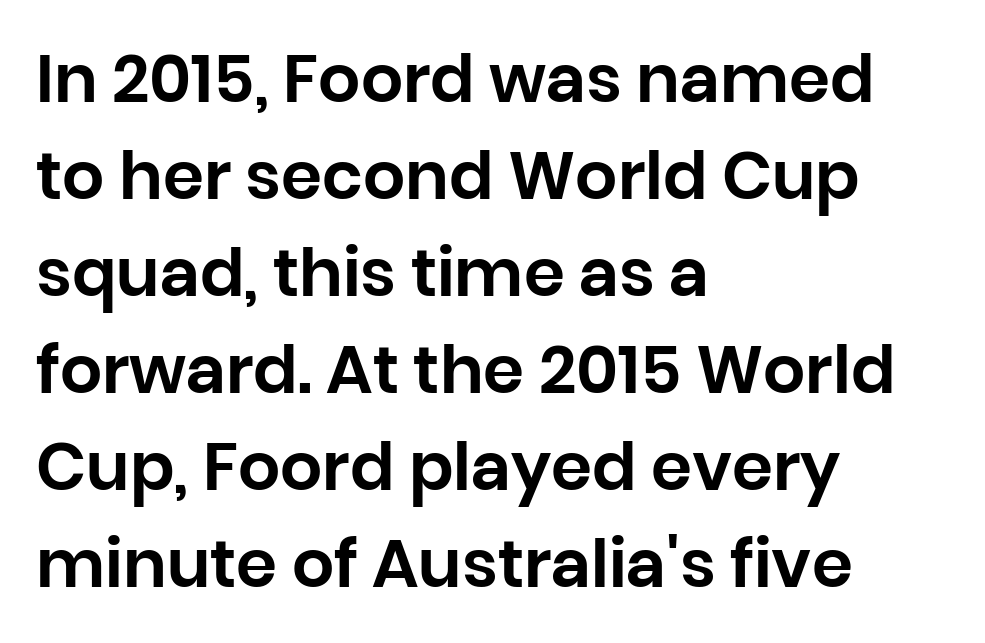
Q: Is the text italic (slanted)? A: No, it is upright.
Q: Is the typeface a serif or a sans-serif typeface? A: Sans-serif.
Q: Is the text underlined? A: No.
Q: How is the paragraph aligned? A: Left-aligned.
Q: Is the spacing between letters normal or unusually wide? A: Normal.
Q: Is the spacing between lines tight, normal or loose? A: Normal.
Q: Width (condensed, normal, or wide)? A: Normal.
Q: Stroke contrast? A: Low.
Q: x-height? A: Large.
Q: Monospaced? A: No.
